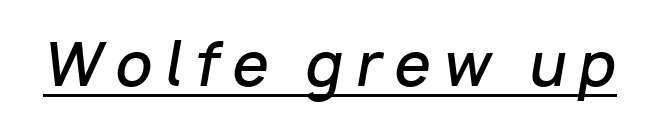
There is plenty of visible air inserted between adjacent glyphs. Heft: intermediate — a semibold. The glyphs are accompanied by a horizontal stroke just below them. Each letter keeps its own natural width here, so spacing adapts to shape.
